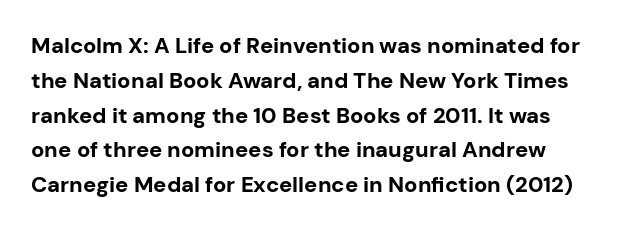
Q: Is the text bold? A: Yes.
Q: Is the text italic (slanted)? A: No, it is upright.
Q: Is the text underlined? A: No.
Q: Is the spacing between letters normal or unusually wide? A: Normal.
Q: Is the spacing between lines tight, normal or loose? A: Normal.
